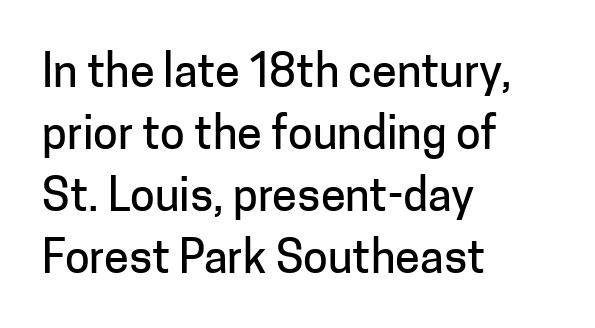
Q: Is the text italic (slanted)? A: No, it is upright.
Q: Is the typeface a serif or a sans-serif typeface? A: Sans-serif.
Q: Is the text underlined? A: No.
Q: How is the paragraph aligned? A: Left-aligned.
Q: Is the spacing between letters normal or unusually wide? A: Normal.
Q: Is the spacing between lines tight, normal or loose? A: Normal.
Q: Width (condensed, normal, or wide)? A: Normal.
Q: Stroke contrast? A: Low.
Q: x-height? A: Medium.
Q: Monospaced? A: No.
